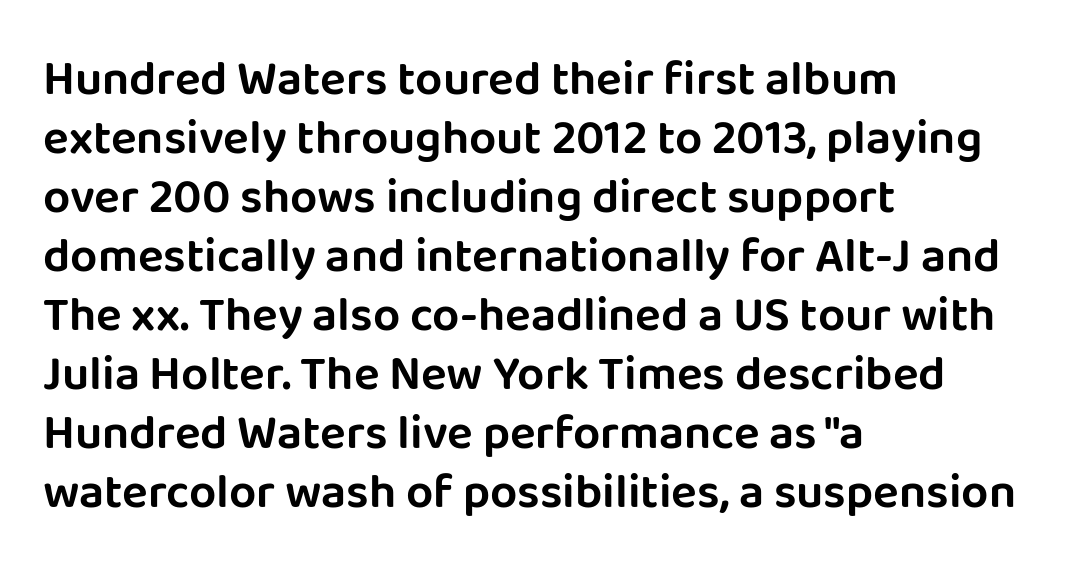
{"serif": "no", "italic": "no", "width": "normal", "stroke_contrast": "low", "x_height": "large", "monospaced": "no", "underline": "no", "align": "left", "line_spacing_ratio": 1.23, "letter_spacing": "normal", "letter_spacing_em": 0.0, "glyph_px": 48}
